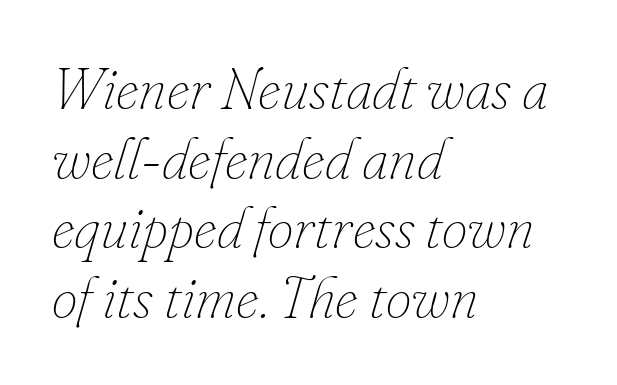
Q: Is the text bold? A: No.
Q: Is the text italic (slanted)? A: Yes, it leans right by about 16 degrees.
Q: Is the text underlined? A: No.
Q: How is the paragraph aligned? A: Left-aligned.
Q: Is the spacing between letters normal or unusually wide? A: Normal.
Q: Width (condensed, normal, or wide)? A: Normal.
Q: Stroke contrast? A: Low.
Q: x-height? A: Small.
Q: Monospaced? A: No.
